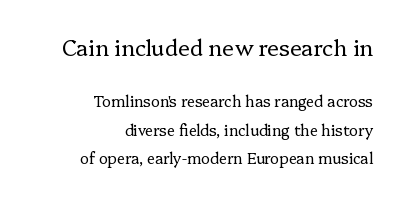
Q: Is the text bold? A: No.
Q: Is the text italic (slanted)? A: No, it is upright.
Q: Is the text underlined? A: No.
Q: How is the paragraph aligned? A: Right-aligned.
Q: Is the spacing between letters normal or unusually wide? A: Normal.
Q: Which block of text is set in a larger size, the first (top) or the second (bottom)? A: The first (top) one.
